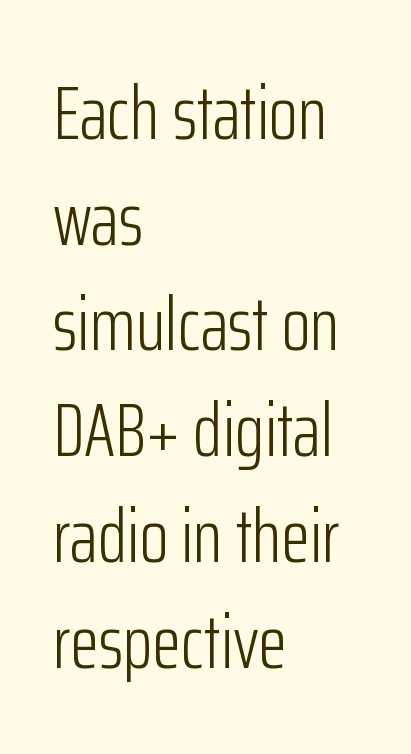
The image shows 75 px light, condensed sans-serif type, upright; set left-aligned, normal line spacing (1.41x), normal letter spacing, not underlined; low stroke contrast and a medium x-height.
